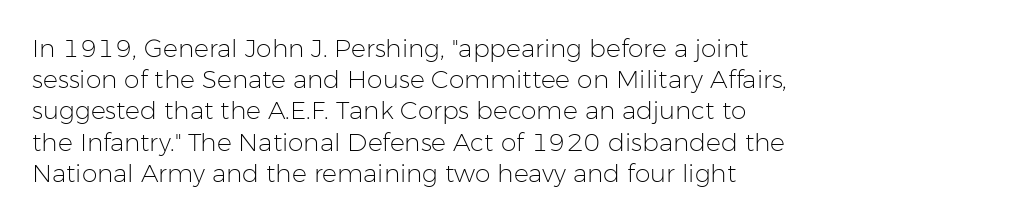
Spacing between characters is what you'd get straight out of the box. Ordinary non-slanted type is in use. The compositor pushed each line to the left boundary. Rows of type keep a routine distance in the vertical direction.
